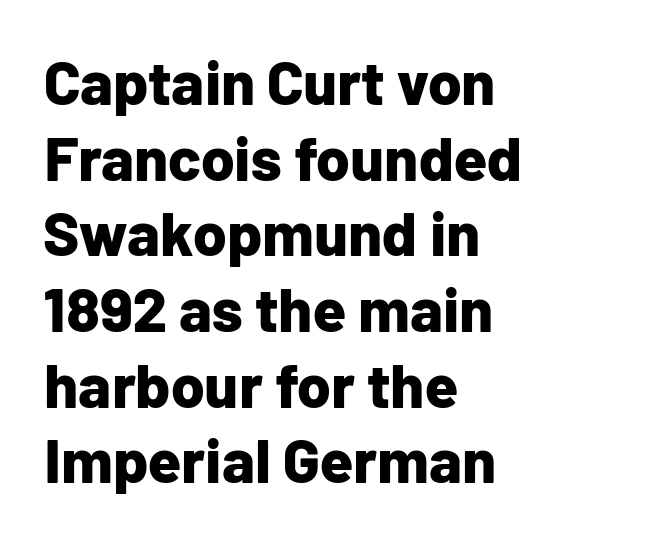
Q: Is the text bold? A: Yes.
Q: Is the text italic (slanted)? A: No, it is upright.
Q: Is the typeface a serif or a sans-serif typeface? A: Sans-serif.
Q: Is the text underlined? A: No.
Q: How is the paragraph aligned? A: Left-aligned.
Q: Is the spacing between letters normal or unusually wide? A: Normal.
Q: Width (condensed, normal, or wide)? A: Normal.
Q: Stroke contrast? A: Low.
Q: x-height? A: Medium.
Q: Monospaced? A: No.
